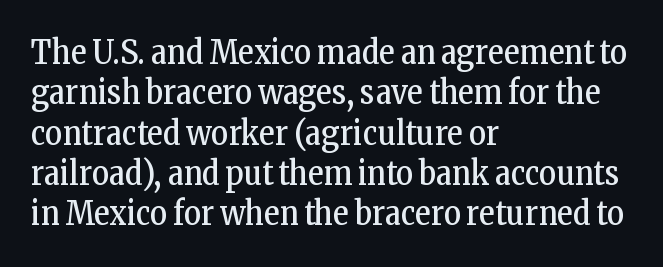
The image shows 33 px regular-weight, condensed serif type, upright; set left-aligned, line spacing 1.22x, normal letter spacing, not underlined; low stroke contrast and a medium x-height.
